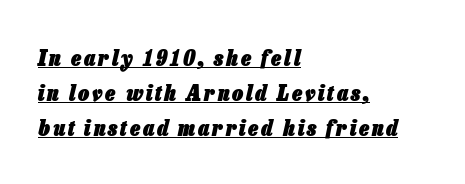
Q: Is the text bold? A: Yes.
Q: Is the text italic (slanted)? A: Yes, it leans right by about 13 degrees.
Q: Is the text underlined? A: Yes.
Q: How is the paragraph aligned? A: Left-aligned.
Q: Is the spacing between lines tight, normal or loose? A: Normal.
